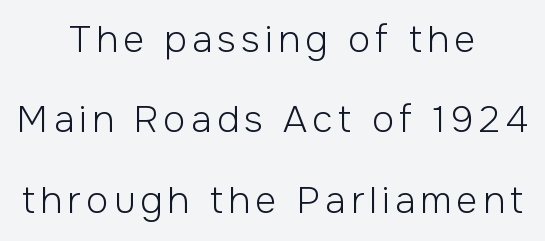
The image shows 37 px light sans-serif type, upright; set centered, loose line spacing (2.17x), not underlined; low stroke contrast and a medium x-height.
